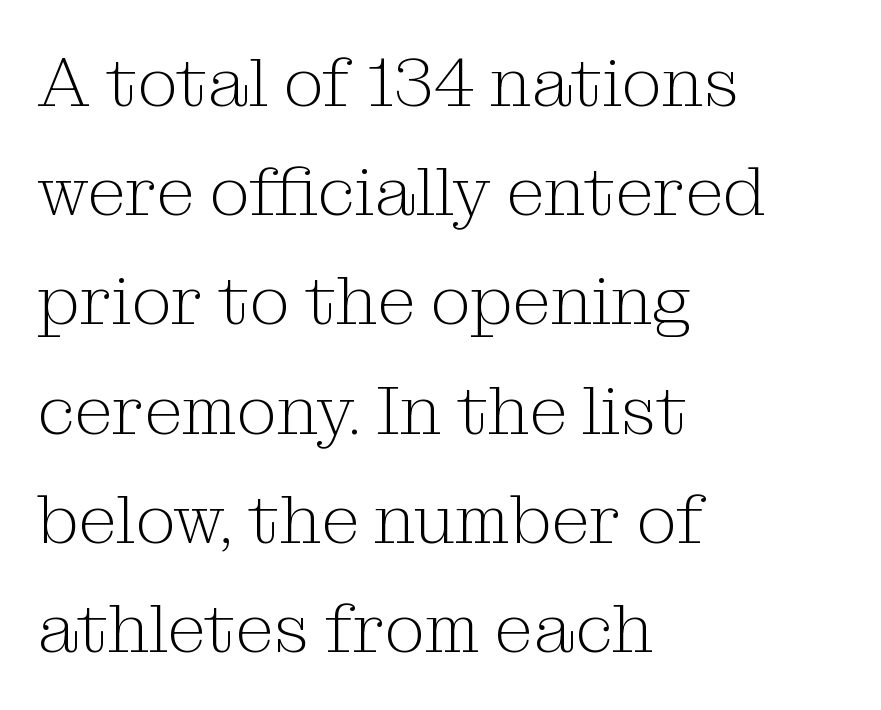
A clean baseline with only descenders dipping below it. Notice how the passage keeps a crisp vertical edge on the left only. Is this a fixed-width face? No — the glyphs have proportional, varying widths. Observe the serifs anchoring each vertical stroke in this sample. Vertical stems look standard width or narrower in stroke. The lettering holds an erect, upright posture throughout.
